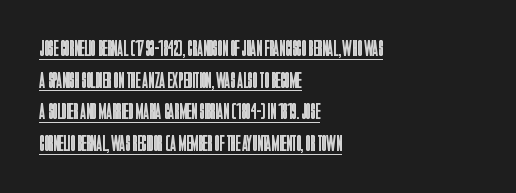
All the whitespace from short lines collects on the right. The font's upright variant was chosen for this text. Observe the ordinary spacing: letters are neighbours, not strangers. This reads as an unemphasized weight, regular at the heaviest.
